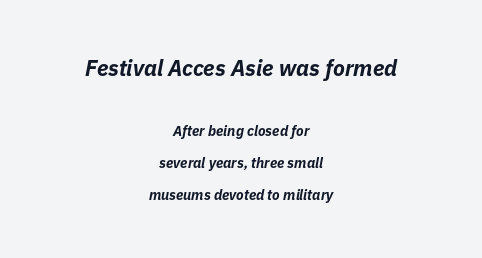
The image shows 22 px bold type, italic (leaning right); set centered, loose line spacing (2.29x), normal letter spacing, not underlined; the first (top) block is 1.57x larger.
